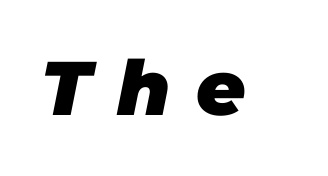
The image shows 76 px heavy type, italic (leaning right); set unusually wide letter spacing (+0.34 em), not underlined; low stroke contrast and a large x-height.
